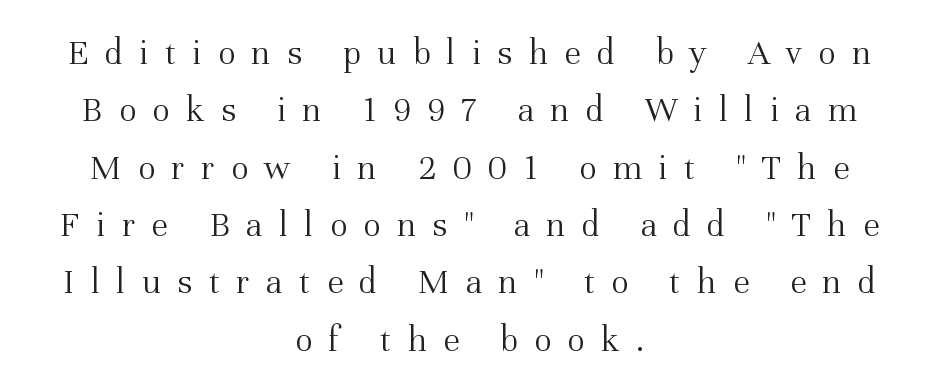
The image shows 37 px light serif type, upright; set centered, normal line spacing (1.55x), unusually wide letter spacing (+0.44 em), not underlined; medium stroke contrast and a medium x-height.
